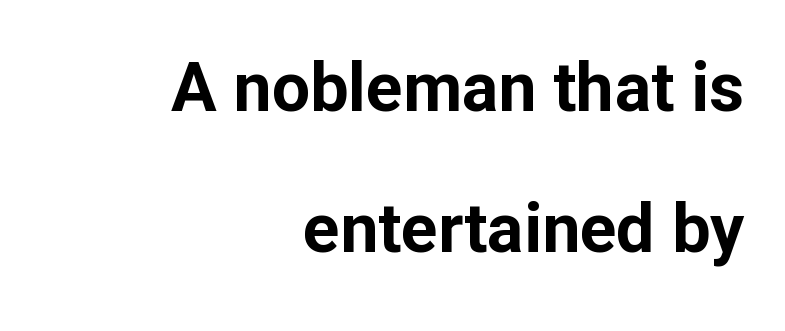
Q: Is the text bold? A: Yes.
Q: Is the text italic (slanted)? A: No, it is upright.
Q: Is the typeface a serif or a sans-serif typeface? A: Sans-serif.
Q: Is the text underlined? A: No.
Q: How is the paragraph aligned? A: Right-aligned.
Q: Is the spacing between letters normal or unusually wide? A: Normal.
Q: Is the spacing between lines tight, normal or loose? A: Loose.
Q: Width (condensed, normal, or wide)? A: Normal.
Q: Stroke contrast? A: Low.
Q: x-height? A: Medium.
Q: Monospaced? A: No.
